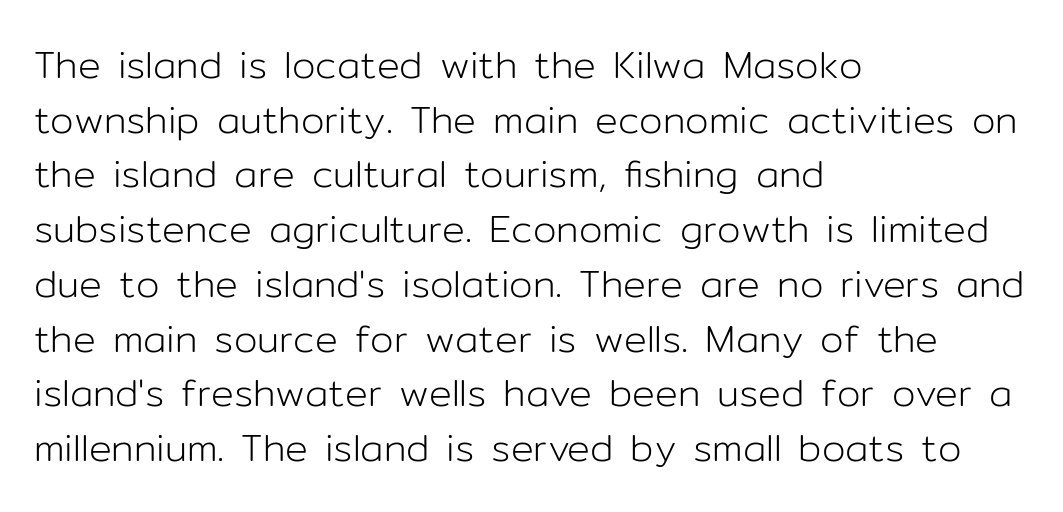
{"serif": "no", "italic": "no", "bold": "no", "weight": "light", "width": "normal", "stroke_contrast": "low", "x_height": "medium", "monospaced": "no", "underline": "no", "align": "left", "line_spacing": "normal", "line_spacing_ratio": 1.44, "letter_spacing": "normal", "letter_spacing_em": 0.0, "glyph_px": 38}
